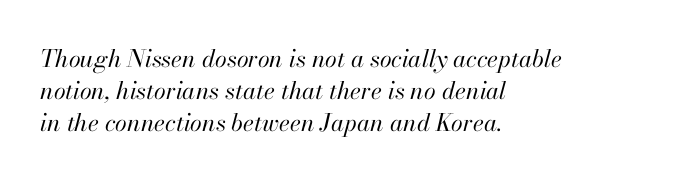
The image shows 24 px text type, italic (leaning right); set left-aligned, normal line spacing (1.33x), normal letter spacing, not underlined.
